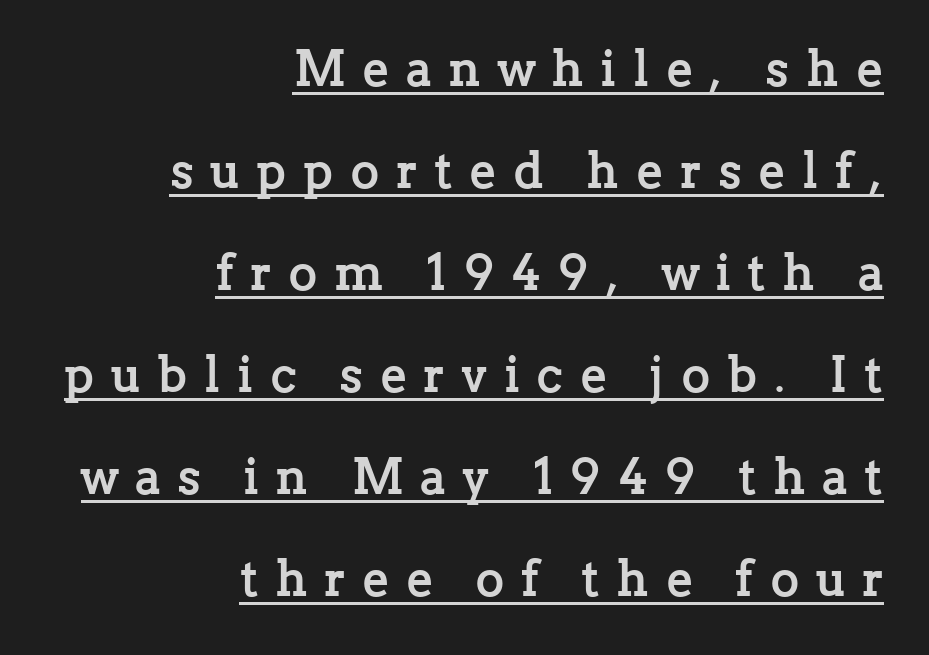
{"serif": "yes", "italic": "no", "bold": "yes", "weight": "semibold", "width": "normal", "stroke_contrast": "low", "x_height": "medium", "monospaced": "no", "underline": "yes", "align": "right", "line_spacing": "loose", "line_spacing_ratio": 2.04, "letter_spacing": "wide", "letter_spacing_em": 0.33, "glyph_px": 50}
